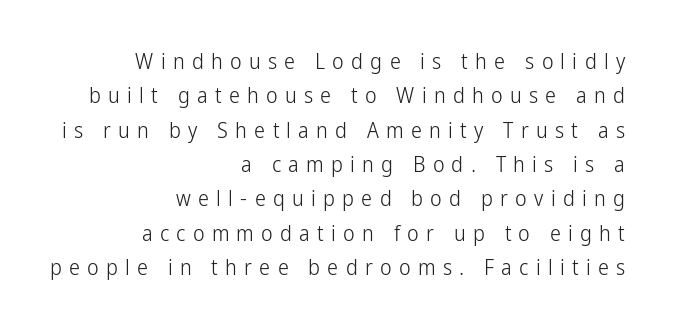
The image shows 22 px text type, upright; set right-aligned, normal line spacing (1.56x), unusually wide letter spacing (+0.33 em), not underlined.
